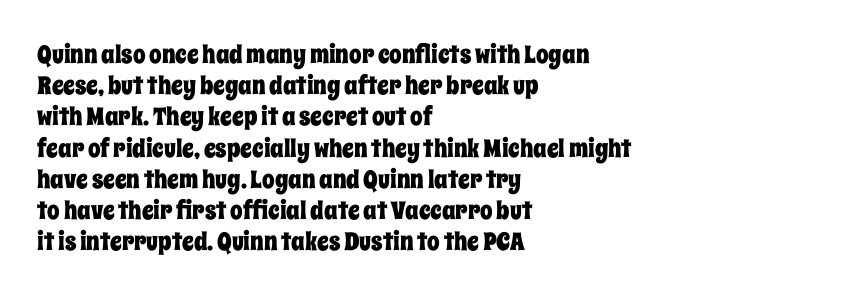
If you drew a line through each stem, it would be perfectly vertical. Leading: standard. The setting favours the left margin, as ordinary paragraphs usually do. Nobody touched the tracking dial on this one. Lines of text with bare space underneath.
